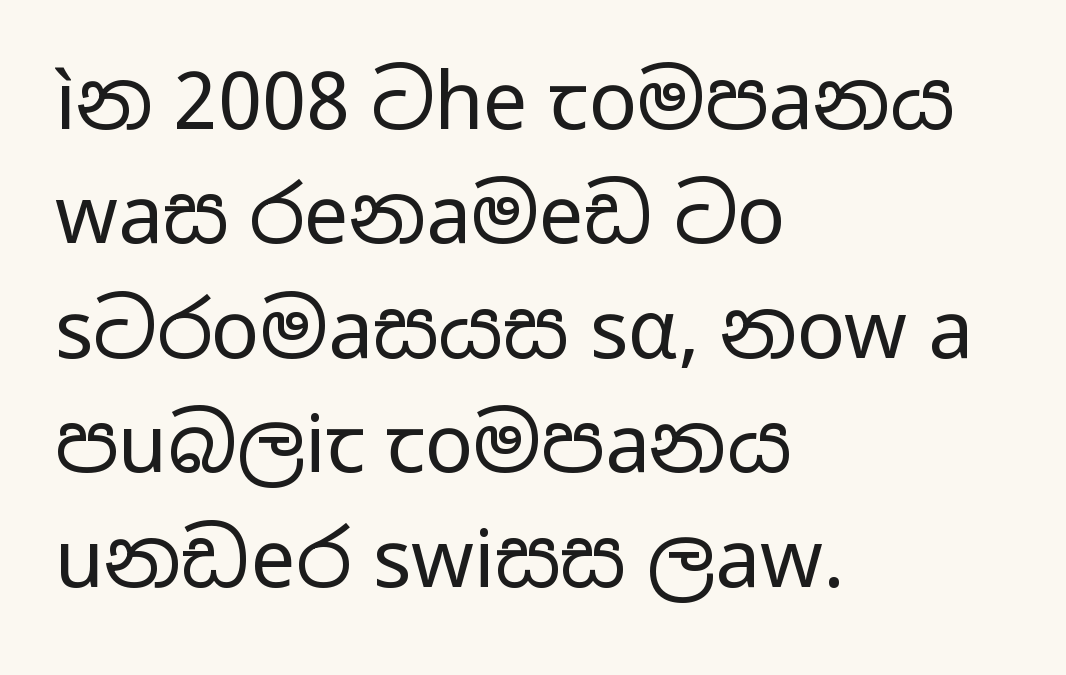
Q: Is the text bold? A: No.
Q: Is the text italic (slanted)? A: No, it is upright.
Q: Is the typeface a serif or a sans-serif typeface? A: Sans-serif.
Q: Is the text underlined? A: No.
Q: How is the paragraph aligned? A: Left-aligned.
Q: Is the spacing between letters normal or unusually wide? A: Normal.
Q: Is the spacing between lines tight, normal or loose? A: Normal.
Q: Width (condensed, normal, or wide)? A: Wide.
Q: Stroke contrast? A: Low.
Q: x-height? A: Medium.
Q: Monospaced? A: No.
